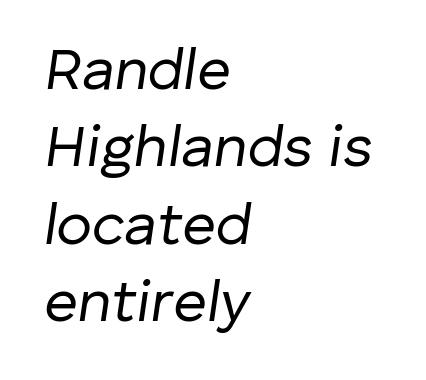
Q: Is the text bold? A: No.
Q: Is the text italic (slanted)? A: Yes, it leans right by about 8 degrees.
Q: Is the text underlined? A: No.
Q: How is the paragraph aligned? A: Left-aligned.
Q: Is the spacing between letters normal or unusually wide? A: Normal.
Q: Is the spacing between lines tight, normal or loose? A: Normal.
Q: Width (condensed, normal, or wide)? A: Normal.
Q: Stroke contrast? A: Low.
Q: x-height? A: Medium.
Q: Monospaced? A: No.
